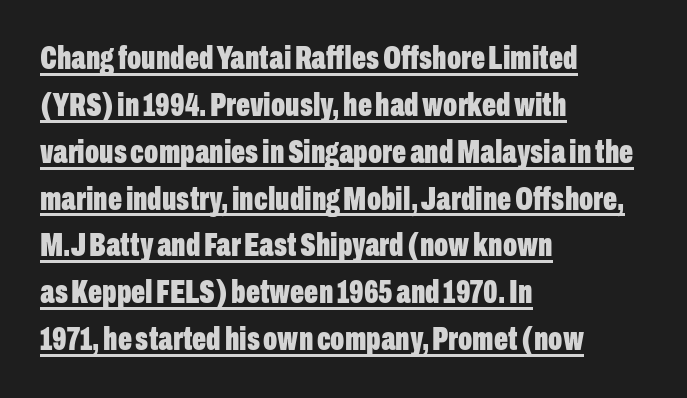
Underlining? Definitely there. Does the leading feel generous? No, just average. In terms of letterform style, serifs are entirely absent. How are the letters spaced? Ordinarily, with no added tracking.
